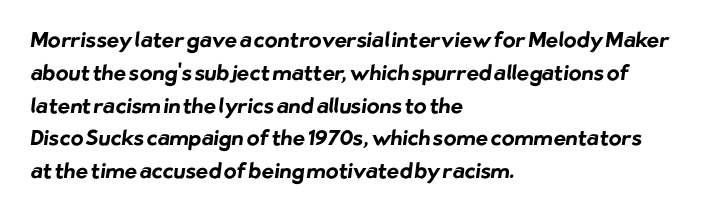
{"bold": "yes", "underline": "no", "align": "left", "line_spacing": "normal", "line_spacing_ratio": 1.56, "letter_spacing": "normal", "letter_spacing_em": 0.0, "glyph_px": 21}
